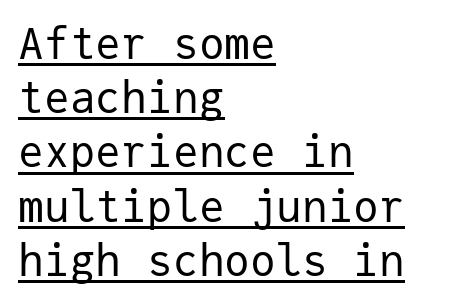
Q: Is the text bold? A: No.
Q: Is the text italic (slanted)? A: No, it is upright.
Q: Is the typeface a serif or a sans-serif typeface? A: Sans-serif.
Q: Is the text underlined? A: Yes.
Q: How is the paragraph aligned? A: Left-aligned.
Q: Is the spacing between letters normal or unusually wide? A: Normal.
Q: Is the spacing between lines tight, normal or loose? A: Normal.
Q: Width (condensed, normal, or wide)? A: Normal.
Q: Stroke contrast? A: Low.
Q: x-height? A: Medium.
Q: Monospaced? A: Yes.
